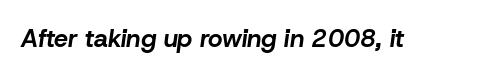
A typesetter would mark this as italic. In terms of letterspacing, this is plain default setting. Heavy, bold letterforms. Honestly, there is no underline to notice here at all.
